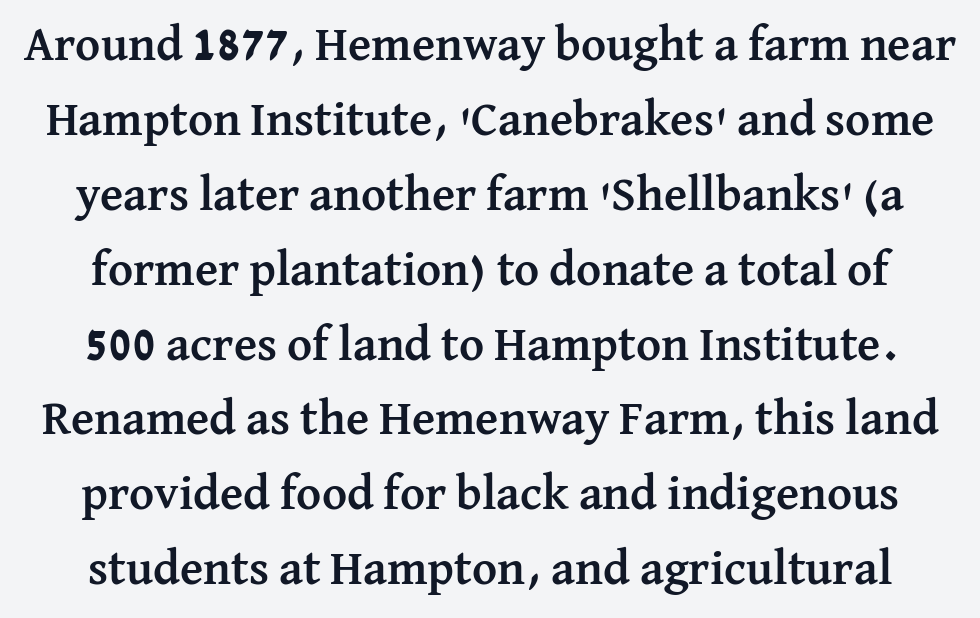
The image shows 48 px semibold serif type, upright; set normal line spacing (1.56x), normal letter spacing, not underlined; medium stroke contrast and a medium x-height.
